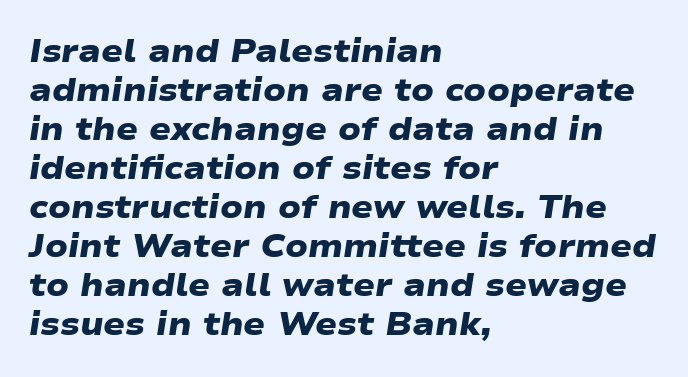
{"serif": "no", "bold": "yes", "weight": "heavy", "width": "wide", "stroke_contrast": "low", "x_height": "medium", "monospaced": "no", "underline": "no", "align": "left", "line_spacing_ratio": 1.22, "letter_spacing": "normal", "letter_spacing_em": 0.0, "glyph_px": 32}
